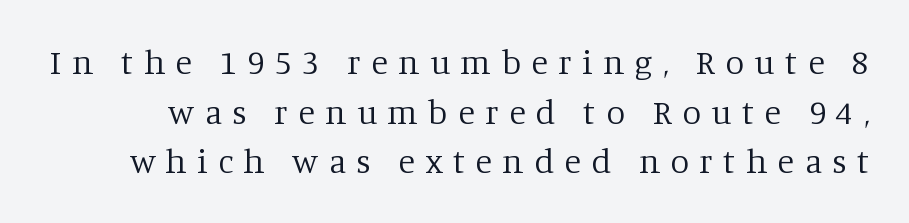
The space between consecutive lines is moderate. The strokes carry an ordinary text weight at most. The face used here is rendered with a markedly widened letterfit. Is this a fixed-width face? No — the glyphs have proportional, varying widths.
